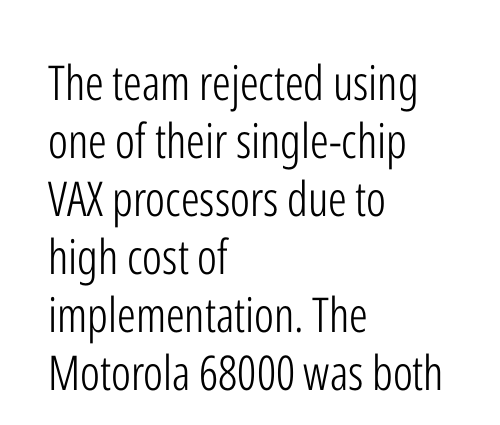
The image shows 48 px light, condensed sans-serif type, upright; set left-aligned, line spacing 1.21x, normal letter spacing, not underlined; low stroke contrast and a medium x-height.
